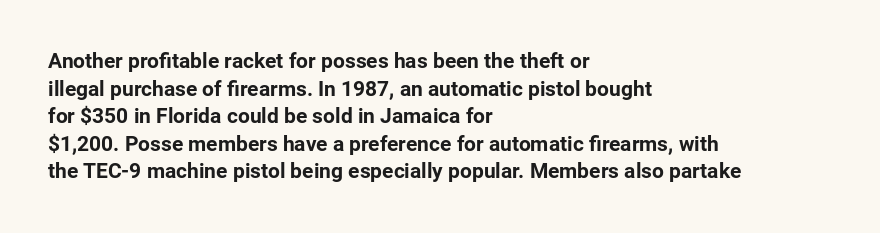
Normally led — the rows are evenly, conventionally spaced. Caption: standard tracking, unaltered. Check the space under the baseline: it is left empty. This sample is left-justified, so line endings fall wherever the words run out. These lines were composed using upright roman letters.
